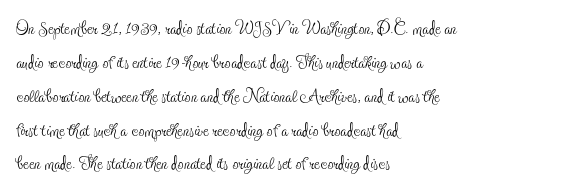
Q: Is the text bold? A: No.
Q: Is the text underlined? A: No.
Q: How is the paragraph aligned? A: Left-aligned.
Q: Is the spacing between letters normal or unusually wide? A: Normal.
Q: Is the spacing between lines tight, normal or loose? A: Normal.
